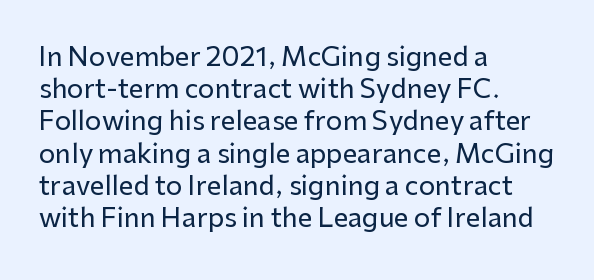
{"italic": "no", "underline": "no", "align": "left", "line_spacing_ratio": 1.24, "letter_spacing": "normal", "letter_spacing_em": 0.0, "glyph_px": 26}
